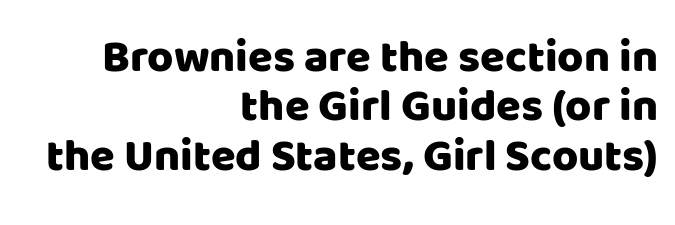
{"serif": "no", "italic": "no", "width": "normal", "stroke_contrast": "low", "x_height": "large", "monospaced": "no", "underline": "no", "align": "right", "line_spacing": "tight", "line_spacing_ratio": 1.1, "letter_spacing": "normal", "letter_spacing_em": 0.0, "glyph_px": 45}
